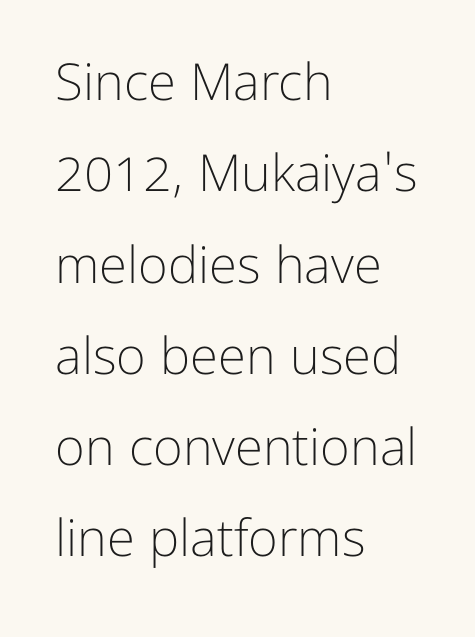
How are the letters spaced? Ordinarily, with no added tracking. The glyphs are unaccompanied by any horizontal stroke below them. Do the characters align in a grid? No, the font is proportional. Is the type heavy? It reads as light-to-regular instead. Look at the bottom of the vertical strokes: they stop flat, with no serifs.
